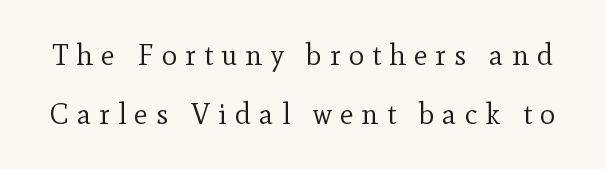
The image shows 29 px regular-weight serif type, upright; set loose line spacing (2.03x), unusually wide letter spacing (+0.28 em), not underlined; a small x-height.
